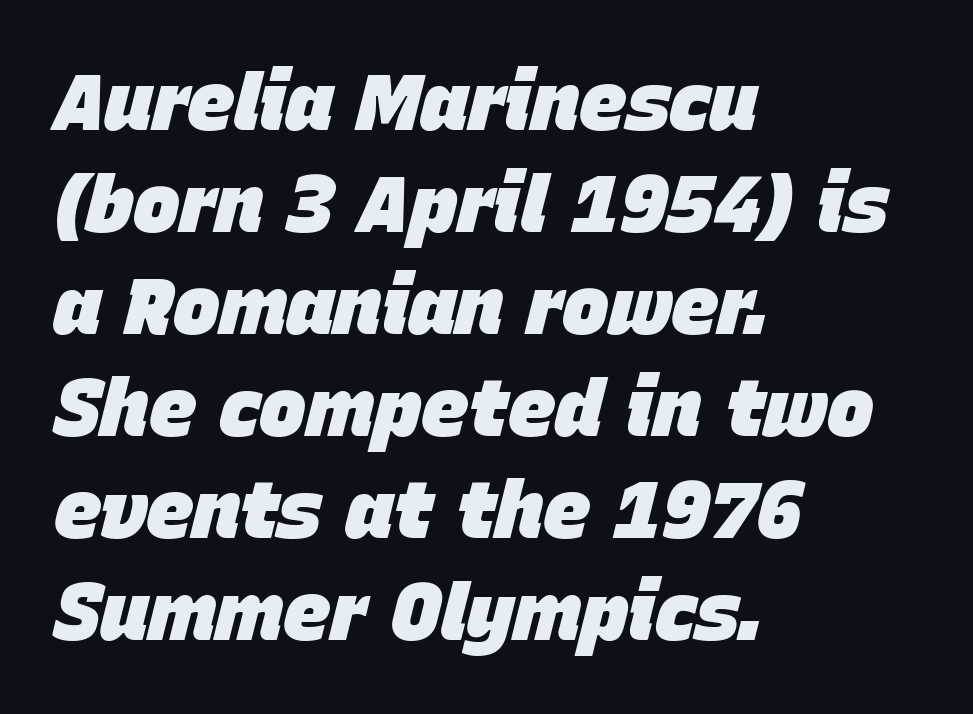
The whole block is typeset with a tilt. The horizontal fit of the characters is conventional and even. The rows are spaced the way most documents space them. Clear beneath every line of the passage. The paragraph shown leans on its left margin. The glyphs have the mass of a bold cut.
